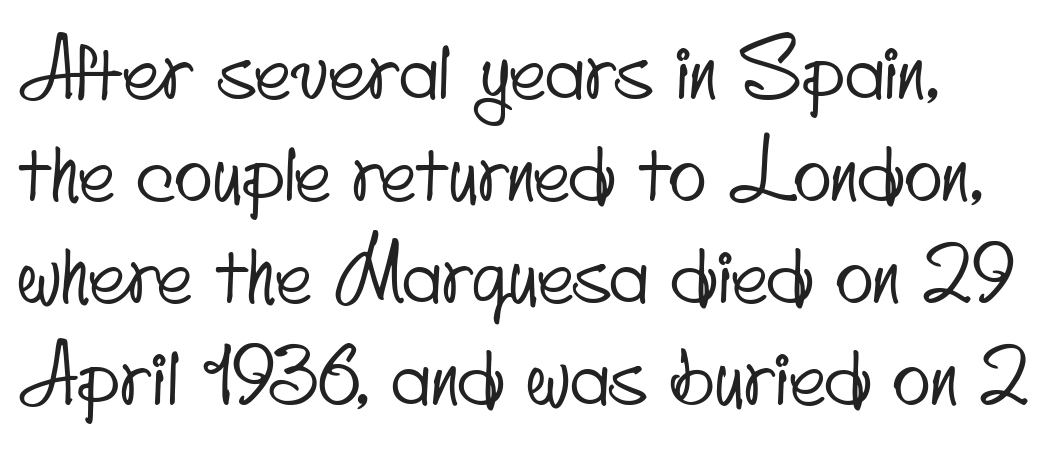
One glance says typical: line gaps are just what's usual. Check under the words: just untouched page. The letters advance in unequal steps, a hallmark of proportional type. The passage shown has conventional tracking throughout.
